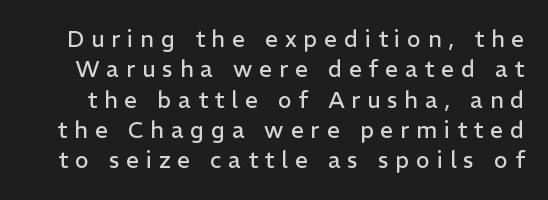
Q: Is the text bold? A: No.
Q: Is the text italic (slanted)? A: No, it is upright.
Q: Is the text underlined? A: No.
Q: Is the spacing between letters normal or unusually wide? A: Unusually wide.
Q: Is the spacing between lines tight, normal or loose? A: Normal.
